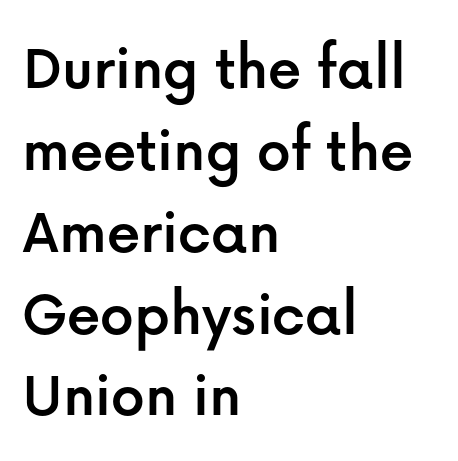
Q: Is the text italic (slanted)? A: No, it is upright.
Q: Is the typeface a serif or a sans-serif typeface? A: Sans-serif.
Q: Is the text underlined? A: No.
Q: How is the paragraph aligned? A: Left-aligned.
Q: Is the spacing between letters normal or unusually wide? A: Normal.
Q: Width (condensed, normal, or wide)? A: Normal.
Q: Stroke contrast? A: Low.
Q: x-height? A: Medium.
Q: Monospaced? A: No.
